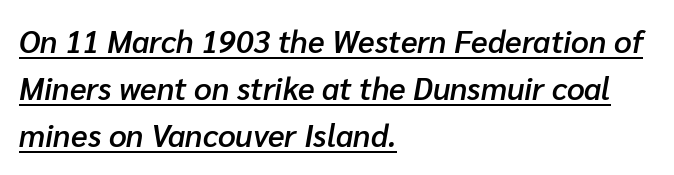
This sample has the flowing, uneven cadence of proportional lettering. This rendering uses left alignment, leaving the right contour irregular. How heavy is the stroke? Medium-heavy — a semibold, shy of bold. The rows are spaced the way most documents space them. The type is set solid horizontally, with unmodified tracking.
